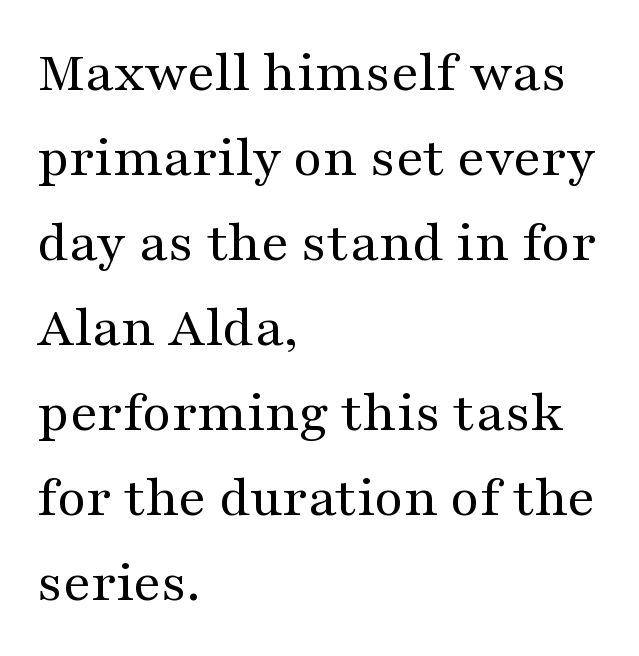
Weight: not bold — regular or lighter. The letters advance in unequal steps, a hallmark of proportional type. What stands out about the letter spacing? Nothing — it is the standard amount. Leading: standard. This rendering uses left alignment, leaving the right contour irregular.
